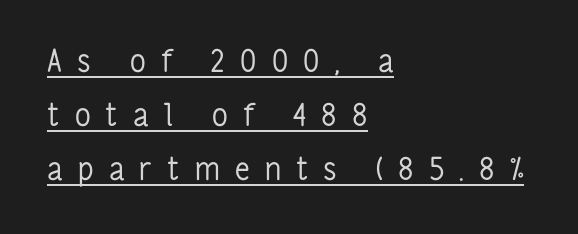
Q: Is the text bold? A: No.
Q: Is the text italic (slanted)? A: No, it is upright.
Q: Is the typeface a serif or a sans-serif typeface? A: Sans-serif.
Q: Is the text underlined? A: Yes.
Q: How is the paragraph aligned? A: Left-aligned.
Q: Is the spacing between letters normal or unusually wide? A: Unusually wide.
Q: Width (condensed, normal, or wide)? A: Condensed.
Q: Stroke contrast? A: Low.
Q: x-height? A: Medium.
Q: Monospaced? A: No.
